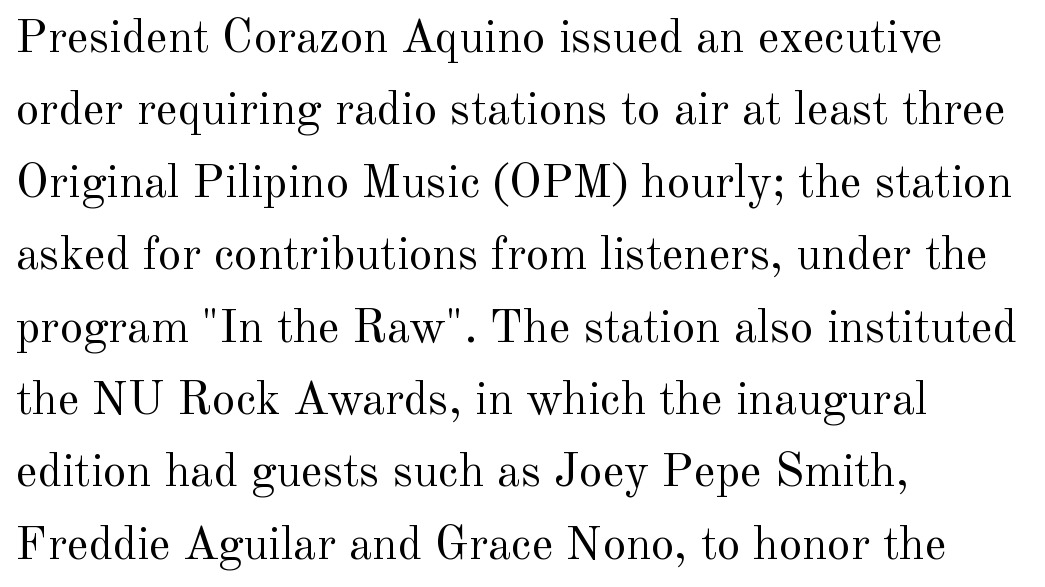
Q: Is the text bold? A: No.
Q: Is the text italic (slanted)? A: No, it is upright.
Q: Is the typeface a serif or a sans-serif typeface? A: Serif.
Q: Is the text underlined? A: No.
Q: How is the paragraph aligned? A: Left-aligned.
Q: Is the spacing between letters normal or unusually wide? A: Normal.
Q: Is the spacing between lines tight, normal or loose? A: Normal.
Q: Width (condensed, normal, or wide)? A: Normal.
Q: x-height? A: Small.
Q: Monospaced? A: No.
